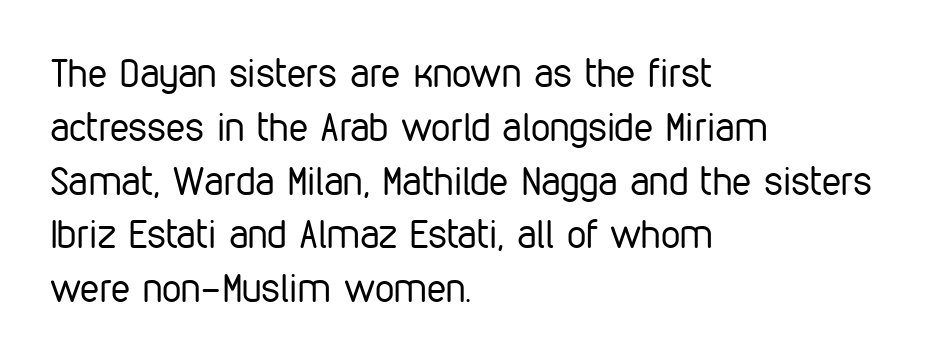
{"serif": "no", "italic": "no", "bold": "no", "weight": "regular", "width": "condensed", "stroke_contrast": "low", "x_height": "medium", "monospaced": "no", "underline": "no", "align": "left", "line_spacing": "normal", "line_spacing_ratio": 1.38, "letter_spacing": "normal", "letter_spacing_em": 0.0, "glyph_px": 39}
